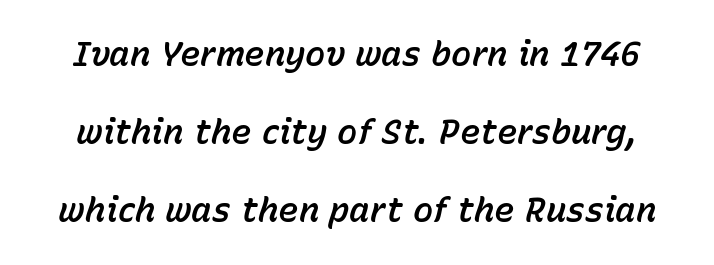
{"italic": "yes", "lean": "right", "slant_degrees": 15, "width": "normal", "stroke_contrast": "low", "x_height": "medium", "monospaced": "no", "underline": "no", "line_spacing": "loose", "line_spacing_ratio": 2.3, "letter_spacing": "normal", "letter_spacing_em": 0.0, "glyph_px": 34}
